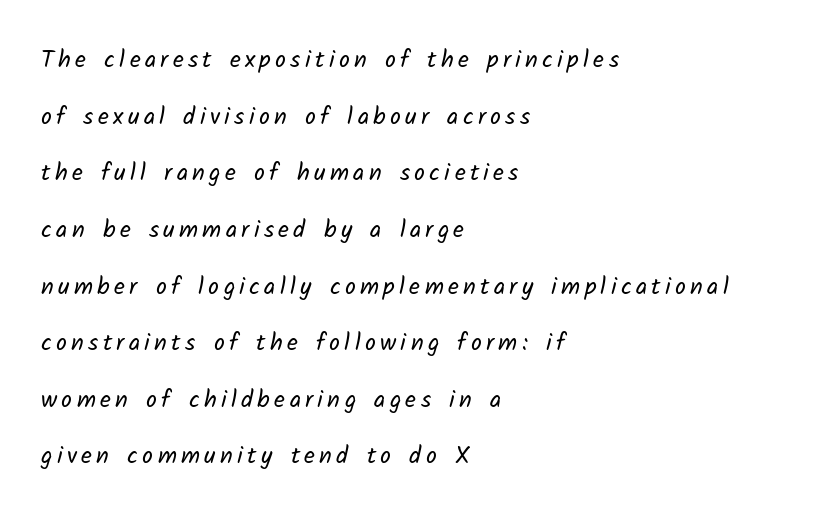
{"bold": "no", "underline": "no", "align": "left", "line_spacing": "loose", "line_spacing_ratio": 2.36, "glyph_px": 24}
